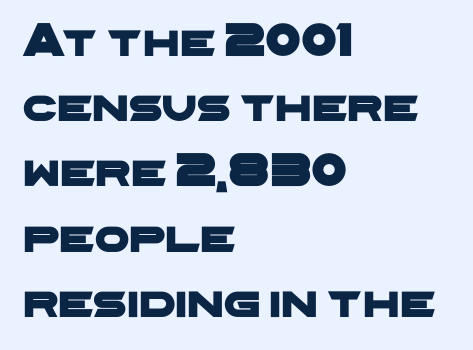
Grotesque or geometric, the face here clearly has no serifs. A typesetter would call this leading conventional body-copy spacing. Rule under the text: the space is simply empty. Notice how the passage keeps a crisp vertical edge on the left only. Nothing unusual about the tracking: characters are spaced as the font intends.
